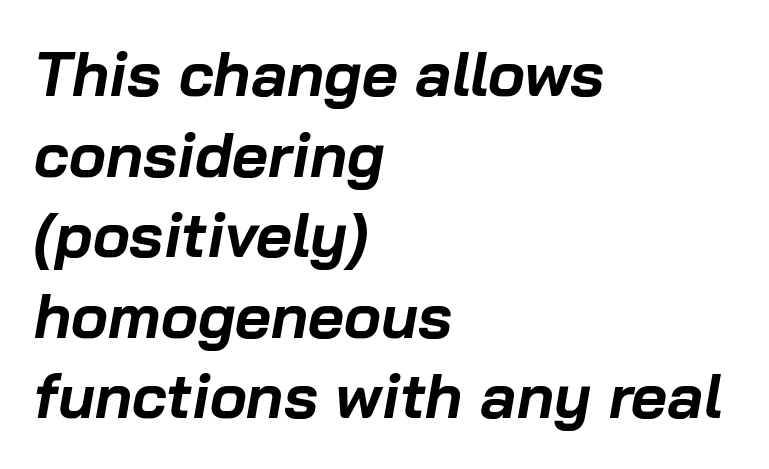
{"italic": "yes", "lean": "right", "slant_degrees": 10, "bold": "yes", "weight": "bold", "width": "normal", "stroke_contrast": "low", "x_height": "medium", "monospaced": "no", "underline": "no", "align": "left", "line_spacing": "normal", "line_spacing_ratio": 1.3, "letter_spacing": "normal", "letter_spacing_em": 0.0, "glyph_px": 62}
